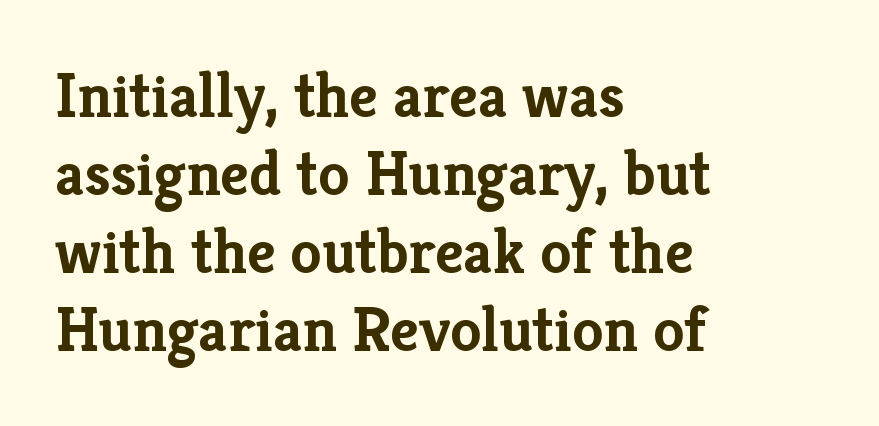
{"serif": "yes", "italic": "no", "bold": "yes", "weight": "semibold", "width": "normal", "stroke_contrast": "low", "x_height": "medium", "monospaced": "no", "underline": "no", "align": "left", "line_spacing_ratio": 1.24, "letter_spacing": "normal", "letter_spacing_em": 0.0, "glyph_px": 63}
